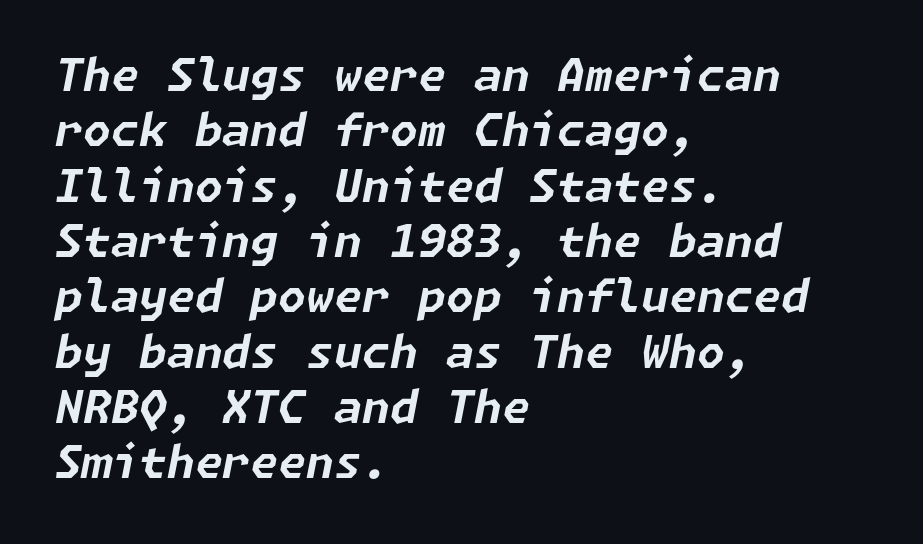
{"italic": "yes", "lean": "right", "slant_degrees": 11, "bold": "yes", "weight": "bold", "width": "normal", "stroke_contrast": "low", "x_height": "medium", "underline": "no", "align": "left", "line_spacing_ratio": 1.23, "letter_spacing": "normal", "letter_spacing_em": 0.0, "glyph_px": 45}
